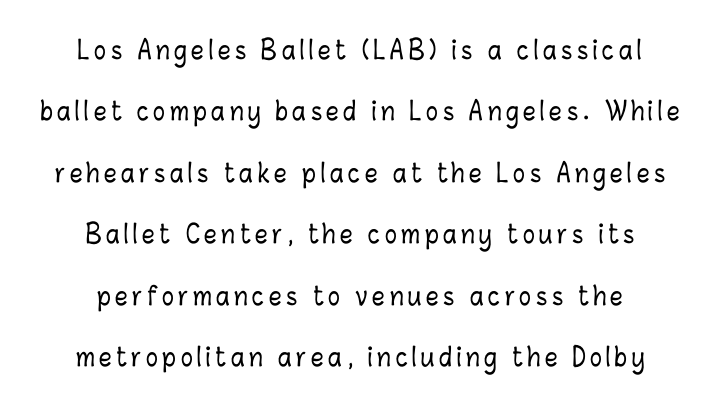
Q: Is the text italic (slanted)? A: No, it is upright.
Q: Is the text underlined? A: No.
Q: How is the paragraph aligned? A: Centered.
Q: Is the spacing between lines tight, normal or loose? A: Loose.
